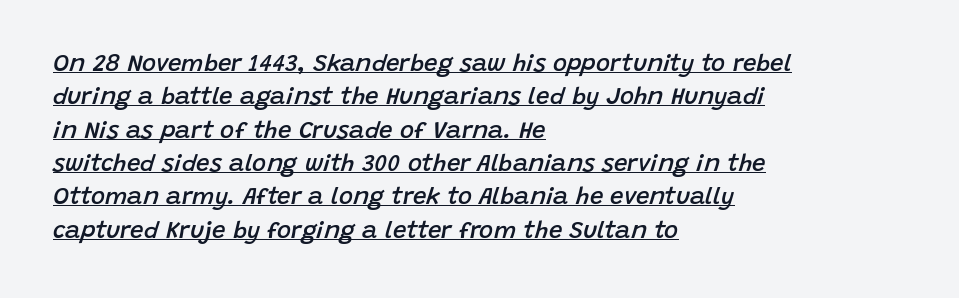
These lines carry some extra weight — a demibold, not a full bold. Compared with typical body copy, the letter spacing here is the same. Leading: standard. Somebody hit Ctrl+U on this one — the words are underlined. Each line starts at the same left margin while the right side varies. Yep, that's italic — everything's leaning.
